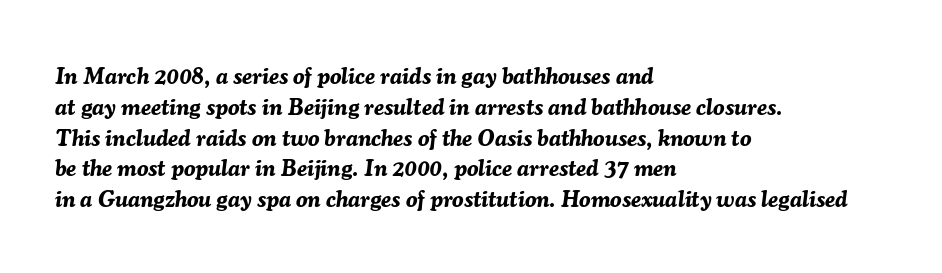
Q: Is the text bold? A: Yes.
Q: Is the text italic (slanted)? A: Yes, it leans right by about 7 degrees.
Q: Is the text underlined? A: No.
Q: How is the paragraph aligned? A: Left-aligned.
Q: Is the spacing between letters normal or unusually wide? A: Normal.
Q: Is the spacing between lines tight, normal or loose? A: Normal.
